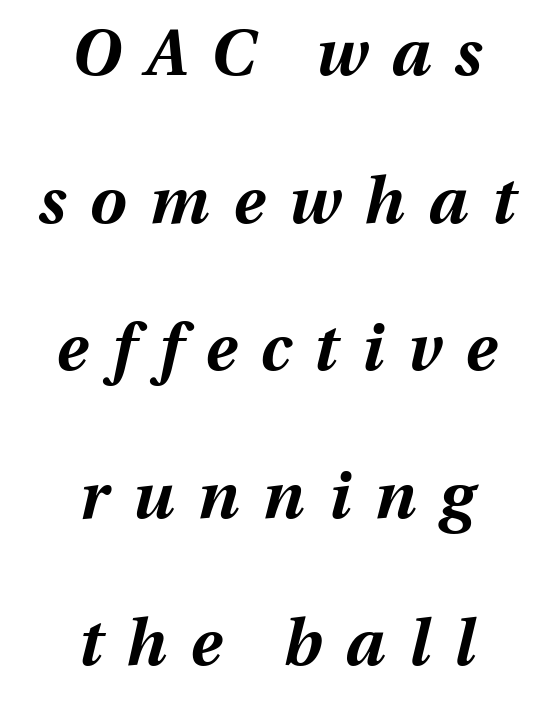
How heavy is the stroke? Heavy — this is a bold. The block of text is sparse from top to bottom, with ample space between rows. Compared with typical body copy, the letter spacing here is much looser. Bare-footed words on every line.
